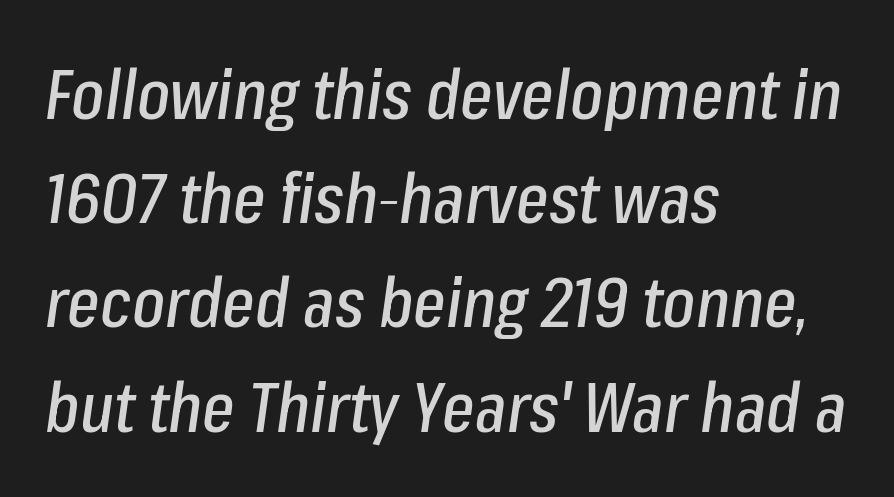
The image shows 69 px condensed type, italic (leaning right); set left-aligned, normal line spacing (1.51x), normal letter spacing, not underlined; low stroke contrast and a medium x-height.
